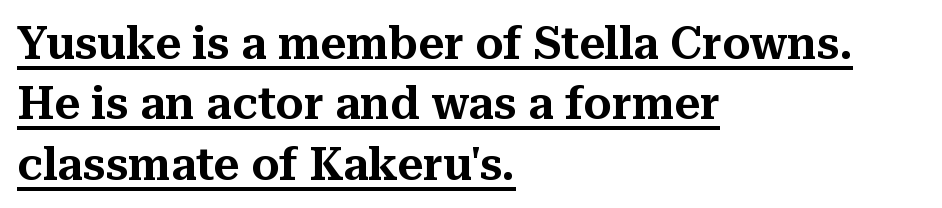
Alignment: flush left. Caption: lettering with a line underneath. The characters display serif detailing at their extremities. Each letter keeps its own natural width here, so spacing adapts to shape. A typesetter would call this zero additional tracking.
